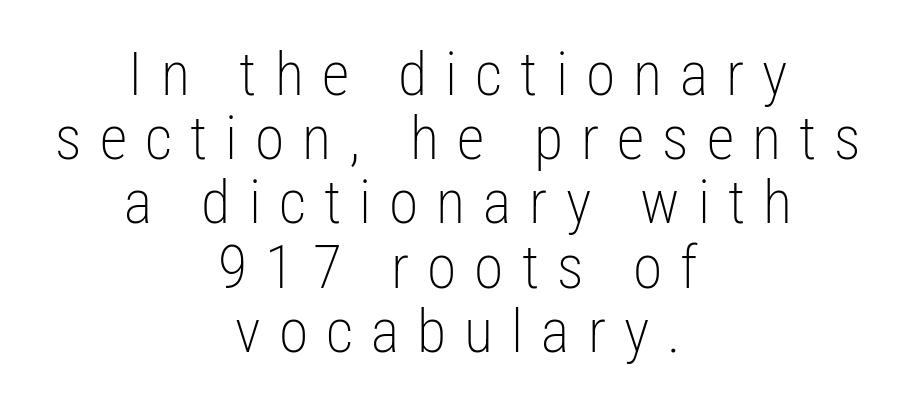
{"serif": "no", "italic": "no", "bold": "no", "weight": "light", "width": "condensed", "stroke_contrast": "low", "x_height": "medium", "monospaced": "no", "underline": "no", "align": "center", "line_spacing": "tight", "line_spacing_ratio": 1.07, "letter_spacing": "wide", "letter_spacing_em": 0.3, "glyph_px": 60}
